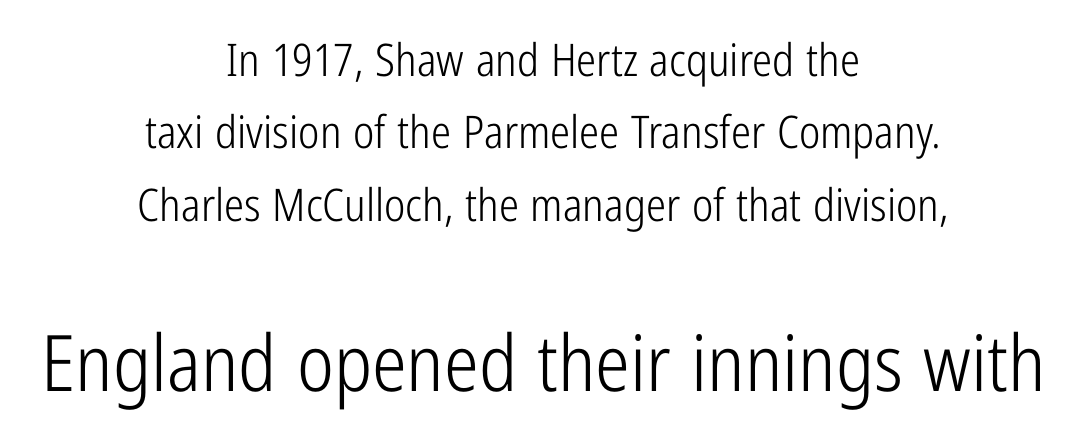
{"serif": "no", "italic": "no", "bold": "no", "weight": "light", "width": "condensed", "stroke_contrast": "low", "x_height": "medium", "monospaced": "no", "underline": "no", "align": "center", "line_spacing": "normal", "line_spacing_ratio": 1.61, "letter_spacing": "normal", "letter_spacing_em": 0.0, "larger_block": "second", "size_ratio": 1.73, "glyph_px": 78}
